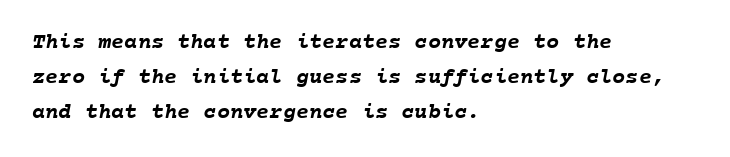
The image shows 22 px bold type; set left-aligned, normal line spacing (1.59x), normal letter spacing, not underlined.
